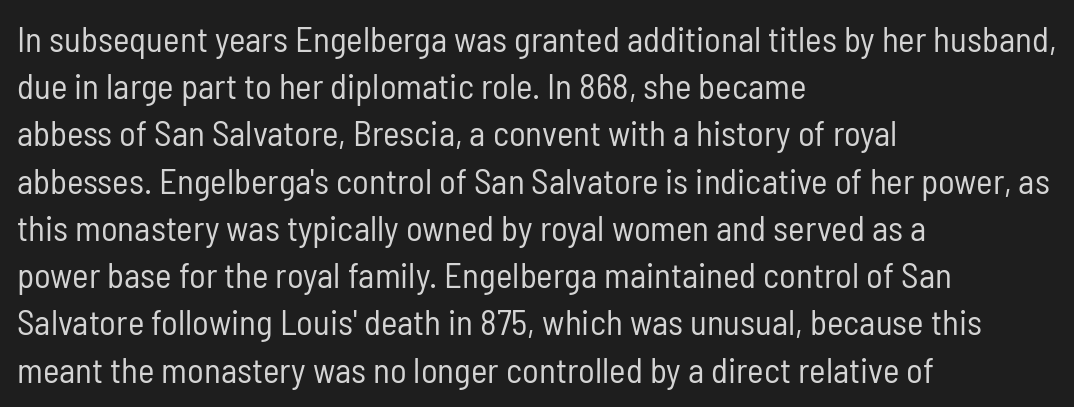
{"serif": "no", "italic": "no", "bold": "no", "weight": "regular", "width": "condensed", "stroke_contrast": "low", "x_height": "medium", "monospaced": "no", "underline": "no", "align": "left", "line_spacing": "normal", "line_spacing_ratio": 1.35, "letter_spacing": "normal", "letter_spacing_em": 0.0, "glyph_px": 35}
